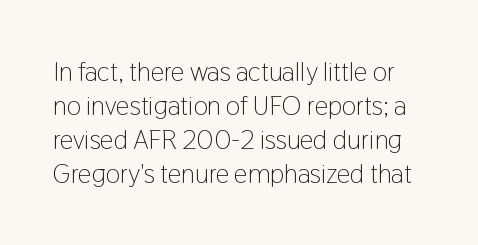
The image shows 27 px text type, upright; set normal line spacing (1.26x), normal letter spacing, not underlined.
